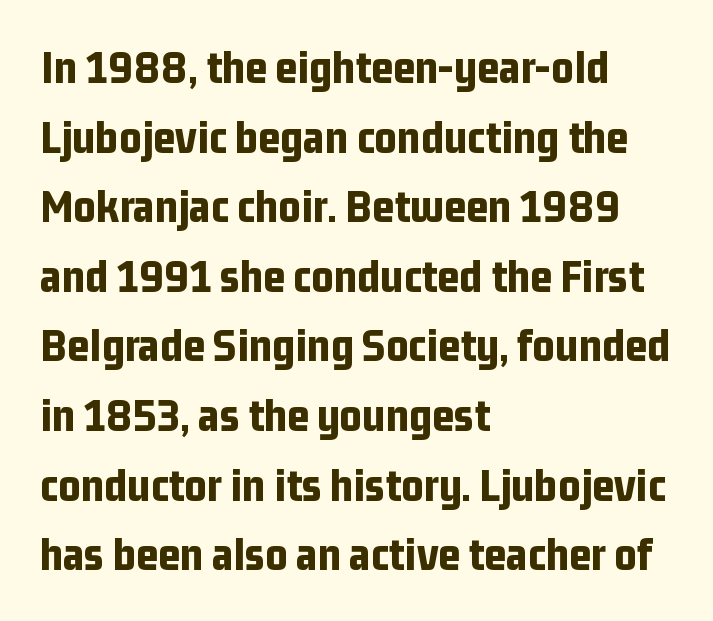
The image shows 48 px bold, condensed sans-serif type, upright; set left-aligned, normal line spacing (1.45x), normal letter spacing, not underlined; low stroke contrast and a medium x-height.
